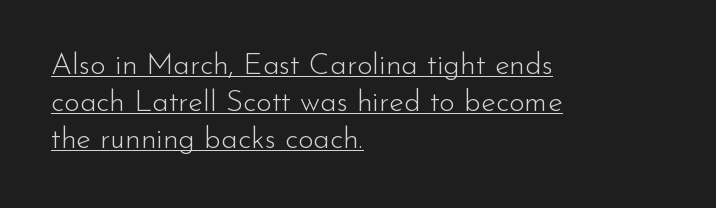
Spacing verdict: proportional, widths tailored to each character. Decoration check: the copy is underlined. Weight class: somewhere from thin through regular. Where is the straight margin? On the left. Font category for this specimen: sans-serif.
